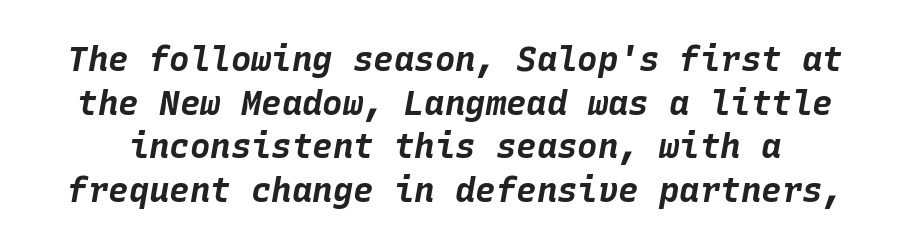
{"italic": "yes", "lean": "right", "slant_degrees": 10, "bold": "yes", "weight": "bold", "width": "normal", "stroke_contrast": "low", "x_height": "large", "monospaced": "yes", "underline": "no", "line_spacing": "normal", "line_spacing_ratio": 1.28, "letter_spacing": "normal", "letter_spacing_em": 0.0, "glyph_px": 34}
